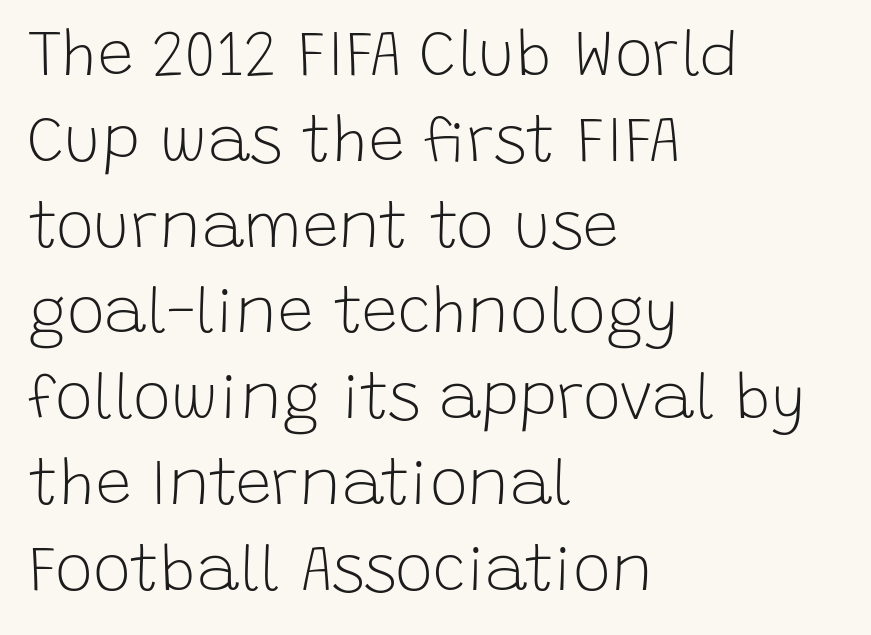
The image shows 64 px light sans-serif type, upright; set left-aligned, normal line spacing (1.34x), normal letter spacing, not underlined; low stroke contrast and a large x-height.
